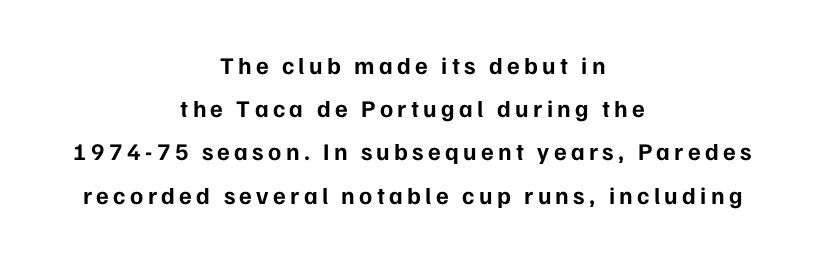
{"italic": "no", "bold": "yes", "underline": "no", "align": "center", "line_spacing_ratio": 1.8, "glyph_px": 24}
